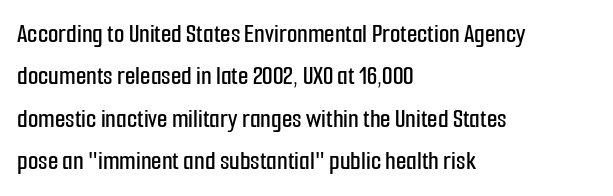
Q: Is the text italic (slanted)? A: No, it is upright.
Q: Is the text underlined? A: No.
Q: How is the paragraph aligned? A: Left-aligned.
Q: Is the spacing between letters normal or unusually wide? A: Normal.
Q: Is the spacing between lines tight, normal or loose? A: Normal.
